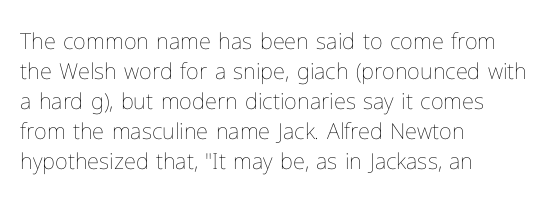
Q: Is the text bold? A: No.
Q: Is the text italic (slanted)? A: No, it is upright.
Q: Is the text underlined? A: No.
Q: How is the paragraph aligned? A: Left-aligned.
Q: Is the spacing between letters normal or unusually wide? A: Normal.
Q: Is the spacing between lines tight, normal or loose? A: Normal.
